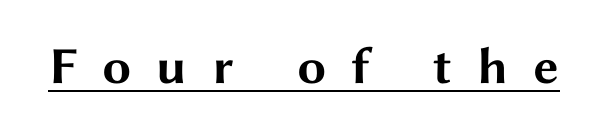
Q: Is the text bold? A: Yes.
Q: Is the text italic (slanted)? A: No, it is upright.
Q: Is the typeface a serif or a sans-serif typeface? A: Sans-serif.
Q: Is the text underlined? A: Yes.
Q: Is the spacing between letters normal or unusually wide? A: Unusually wide.
Q: Width (condensed, normal, or wide)? A: Wide.
Q: Stroke contrast? A: Medium.
Q: x-height? A: Medium.
Q: Monospaced? A: No.
